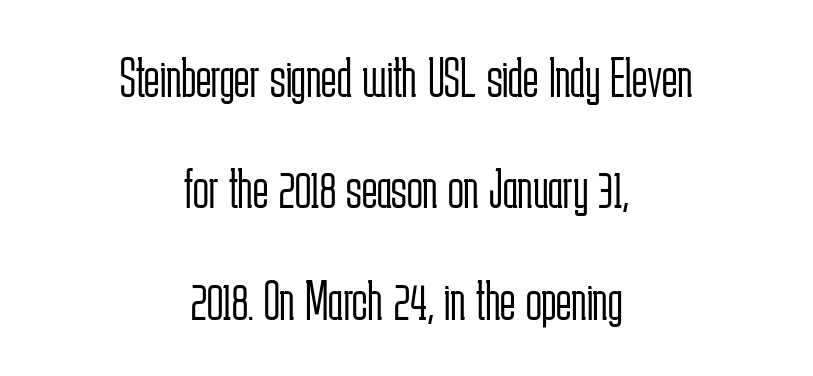
The passage shown is typeset with a sans-serif family. Ascenders rise straight up at ninety degrees. In terms of leading, this rendering errs on the spacious side. These lines keep a tight, regular rhythm from letter to letter. Unbolded letterforms with no extra heft. The zone under the glyphs is completely vacant.
